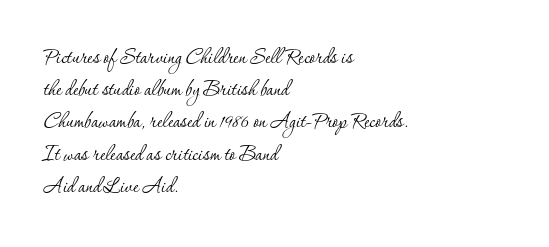
No letter is thick-stroked: the sample isn't bold. This sample uses plain, unmodified letter spacing. These lines stack with their left ends in a neat column. The gap between lines stays unmarked.
